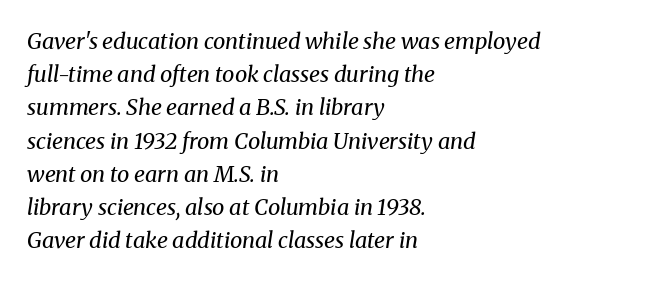
One glance says typical: line gaps are just what's usual. Stems and bowls with no extra thickness — not bold. Short note: letters normally spaced. Plain, unruled lines of type.
